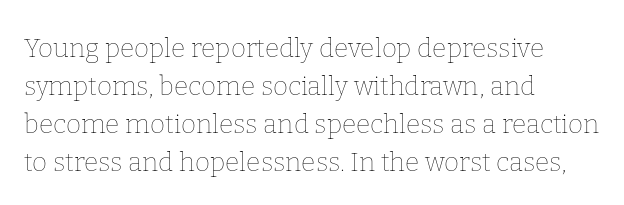
{"italic": "no", "bold": "no", "underline": "no", "align": "left", "line_spacing": "normal", "line_spacing_ratio": 1.46, "letter_spacing": "normal", "letter_spacing_em": 0.0, "glyph_px": 26}
